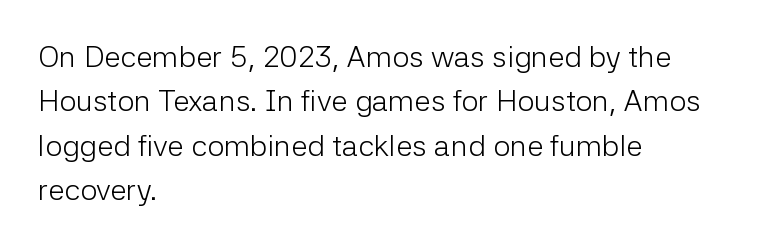
Q: Is the text bold? A: No.
Q: Is the text italic (slanted)? A: No, it is upright.
Q: Is the typeface a serif or a sans-serif typeface? A: Sans-serif.
Q: Is the text underlined? A: No.
Q: How is the paragraph aligned? A: Left-aligned.
Q: Is the spacing between letters normal or unusually wide? A: Normal.
Q: Is the spacing between lines tight, normal or loose? A: Normal.
Q: Width (condensed, normal, or wide)? A: Normal.
Q: Stroke contrast? A: Low.
Q: x-height? A: Medium.
Q: Monospaced? A: No.
